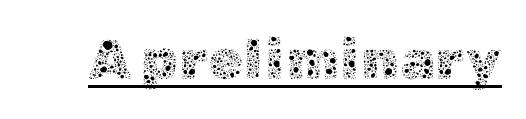
The image shows 57 px thin type, upright; set normal letter spacing, underlined; a medium x-height.
